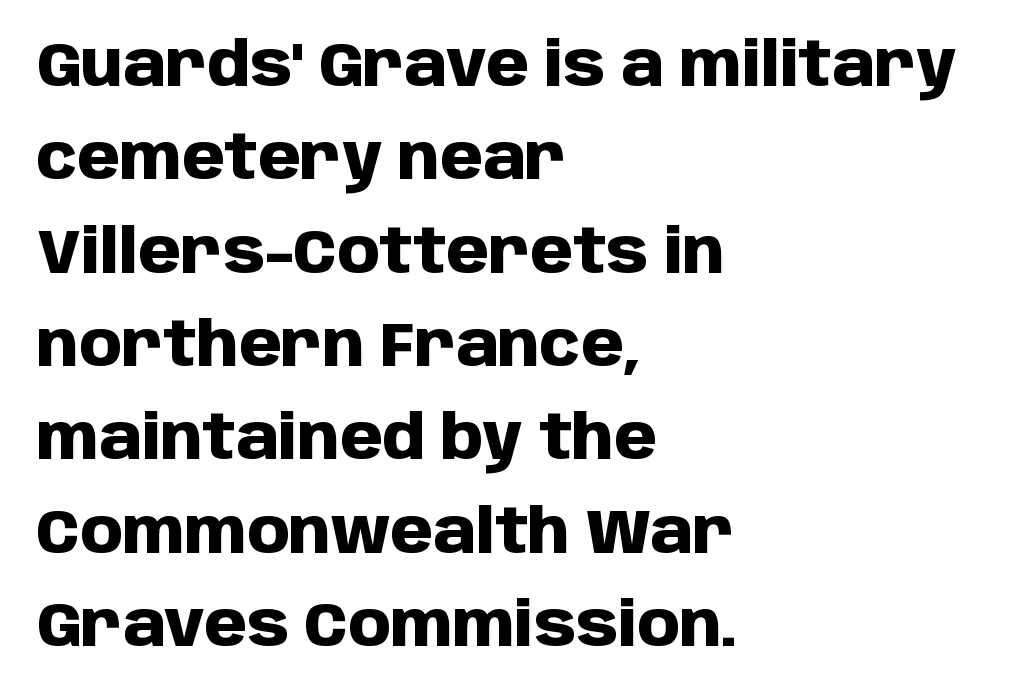
Is this a fixed-width face? No — the glyphs have proportional, varying widths. Designer's note — italics off, roman on. The rag falls on the right side of this text block. Glance below the letters and you will spot only blank space. One glance says typical: line gaps are just what's usual. These lines keep a tight, regular rhythm from letter to letter.
